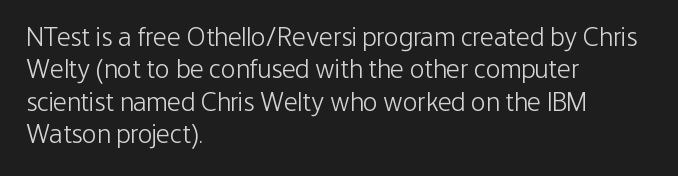
{"italic": "no", "bold": "no", "underline": "no", "align": "left", "line_spacing_ratio": 1.2, "letter_spacing": "normal", "letter_spacing_em": 0.0, "glyph_px": 27}
